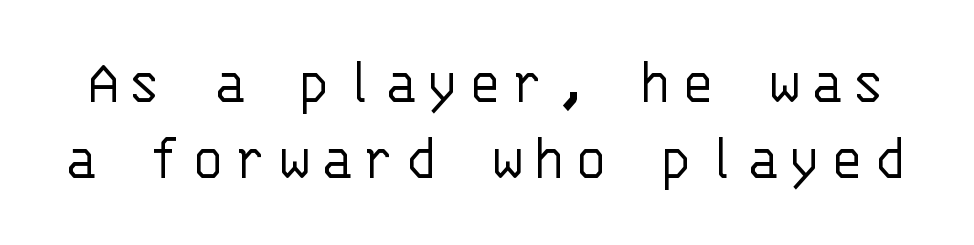
Anything drawn beneath the words? Only blank space. The characters display no serif detailing; their extremities are plain. Line spacing here is tight. Italic? Not at all — the glyphs are vertical.
